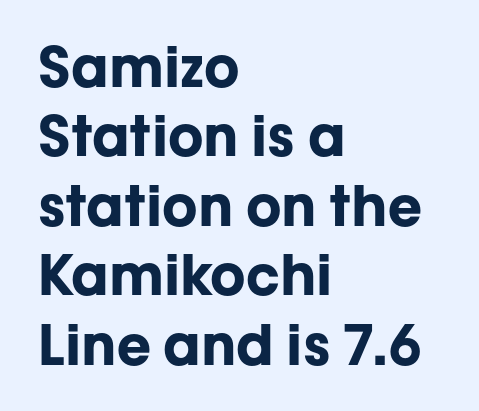
{"serif": "no", "italic": "no", "bold": "yes", "weight": "bold", "width": "normal", "stroke_contrast": "low", "x_height": "medium", "monospaced": "no", "underline": "no", "align": "left", "line_spacing_ratio": 1.24, "letter_spacing": "normal", "letter_spacing_em": 0.0, "glyph_px": 56}
